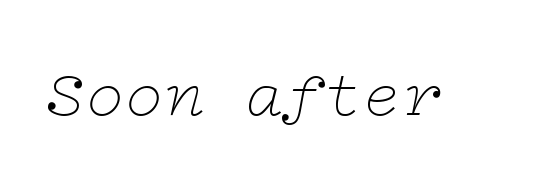
The image shows 66 px thin, wide serif type, italic (leaning right); set normal letter spacing, not underlined; low stroke contrast and a medium x-height.
